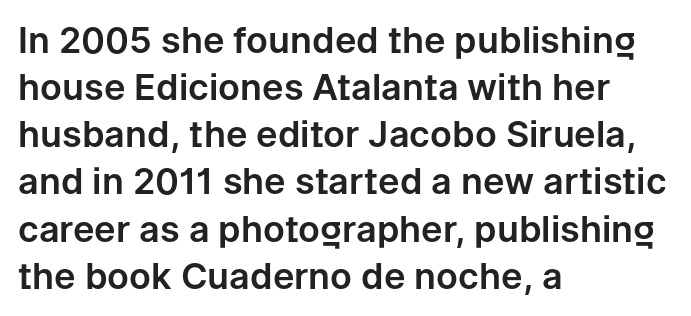
Summary of vertical rhythm: regular, with standard interline spacing. Between one letter and the next there's only the usual sliver of space. Type style note: lacks serifs. Is this a fixed-width face? No — the glyphs have proportional, varying widths. Descenders are the only things crossing below the line.
